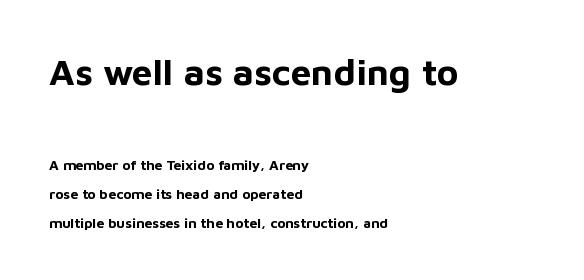
The image shows 37 px bold sans-serif type, upright; set left-aligned, loose line spacing (2.08x), normal letter spacing, not underlined; the first (top) block is 2.64x larger; low stroke contrast and a medium x-height.
